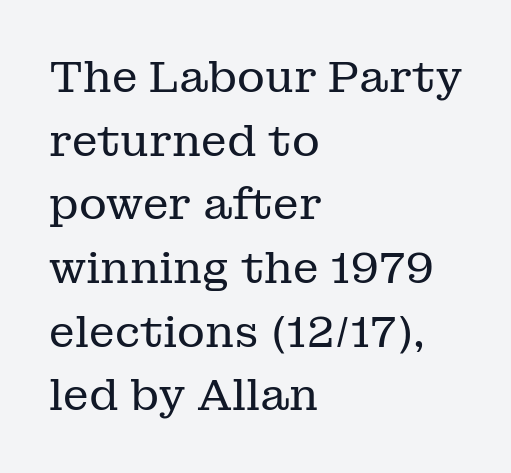
{"serif": "yes", "italic": "no", "bold": "no", "weight": "regular", "width": "normal", "stroke_contrast": "low", "x_height": "medium", "monospaced": "no", "underline": "no", "align": "left", "line_spacing": "normal", "line_spacing_ratio": 1.48, "letter_spacing": "normal", "letter_spacing_em": 0.0, "glyph_px": 43}
